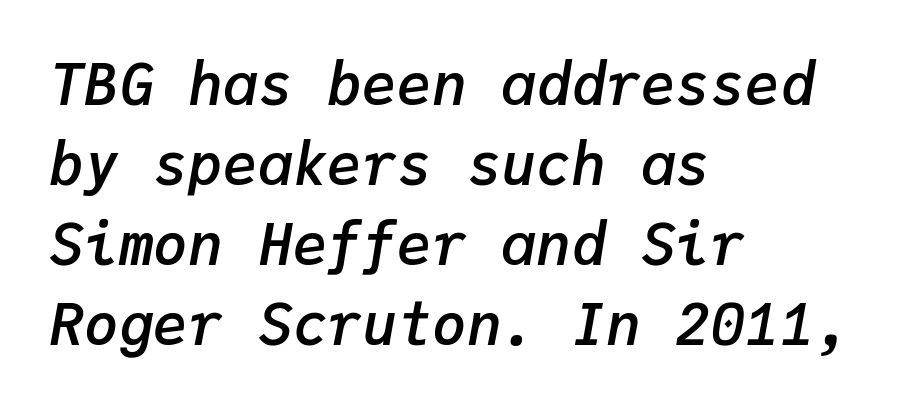
{"italic": "yes", "lean": "right", "slant_degrees": 9, "bold": "semi", "weight": "semibold", "width": "normal", "stroke_contrast": "low", "x_height": "medium", "monospaced": "yes", "underline": "no", "align": "left", "line_spacing": "normal", "line_spacing_ratio": 1.38, "letter_spacing": "normal", "letter_spacing_em": 0.0, "glyph_px": 58}
